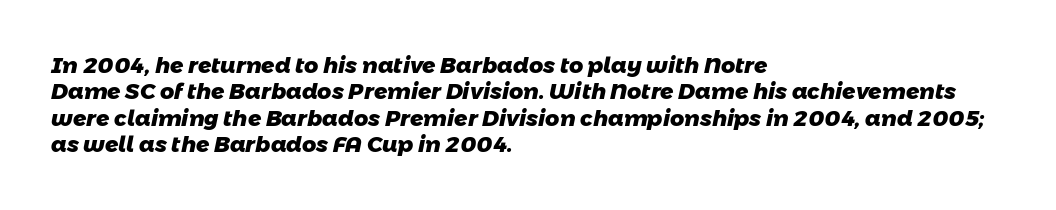
{"bold": "yes", "underline": "no", "align": "left", "line_spacing_ratio": 1.2, "letter_spacing": "normal", "letter_spacing_em": 0.0, "glyph_px": 22}
